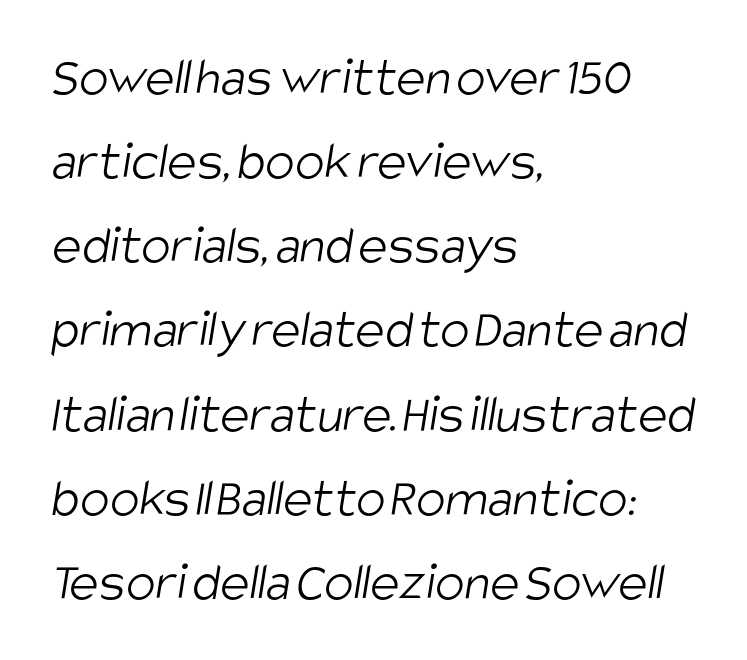
The image shows 55 px light, condensed sans-serif type; set left-aligned, normal line spacing (1.53x), normal letter spacing, not underlined; low stroke contrast and a large x-height.
